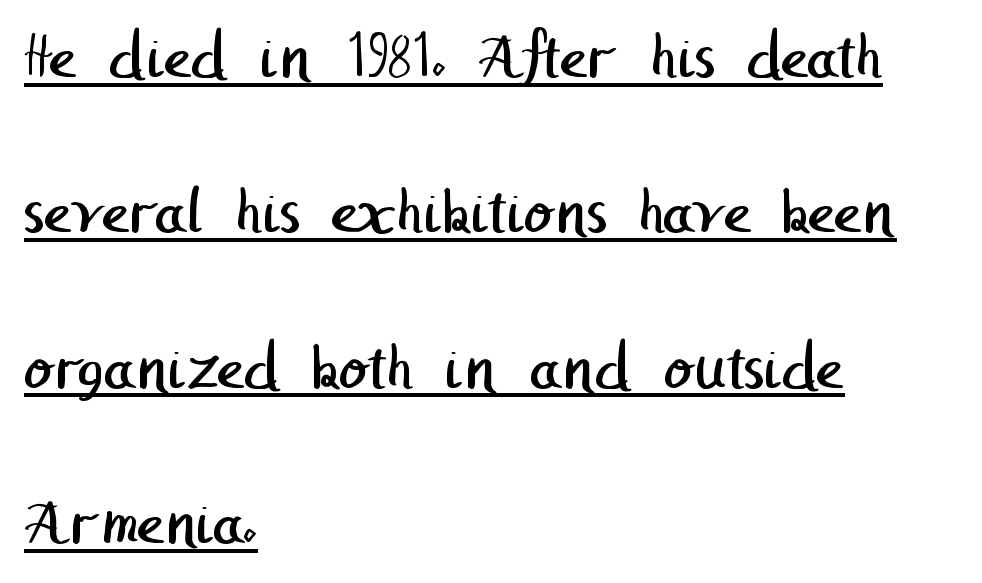
Q: Is the text bold? A: No.
Q: Is the typeface a serif or a sans-serif typeface? A: Sans-serif.
Q: Is the text underlined? A: Yes.
Q: How is the paragraph aligned? A: Left-aligned.
Q: Is the spacing between letters normal or unusually wide? A: Normal.
Q: Is the spacing between lines tight, normal or loose? A: Loose.
Q: Width (condensed, normal, or wide)? A: Normal.
Q: Stroke contrast? A: Low.
Q: x-height? A: Medium.
